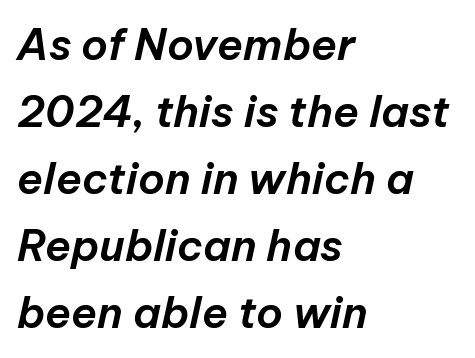
Summary of vertical rhythm: regular, with standard interline spacing. Short and long lines alike share a common starting point at left. This rendering features lettering with no underline. Characters follow at the spacing the type designer built in. The face used here is proportionally spaced, like ordinary book or web type.
